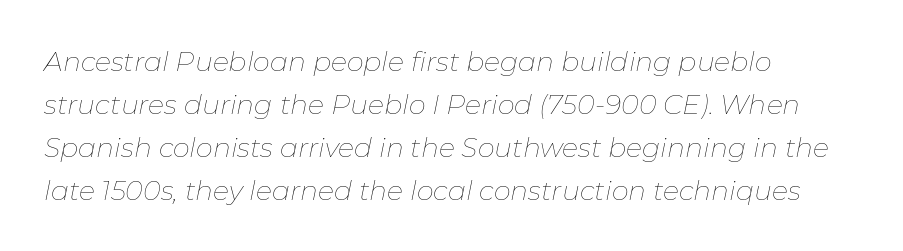
Summary of weight: not heavy and not bold. Every character sits at an angle, as italics do. Words appear dense and cohesive because spacing is normal. How would I describe the line gaps? Plain and ordinary.
